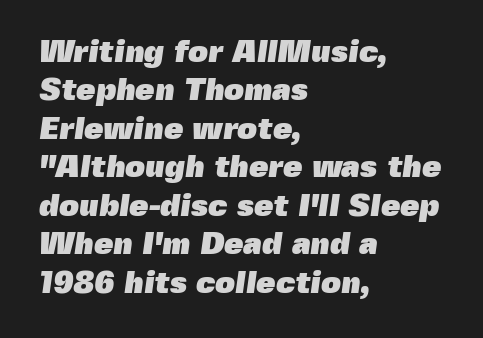
{"serif": "no", "bold": "yes", "weight": "heavy", "width": "normal", "x_height": "medium", "monospaced": "no", "underline": "no", "align": "left", "line_spacing_ratio": 1.24, "letter_spacing": "normal", "letter_spacing_em": 0.0, "glyph_px": 31}
